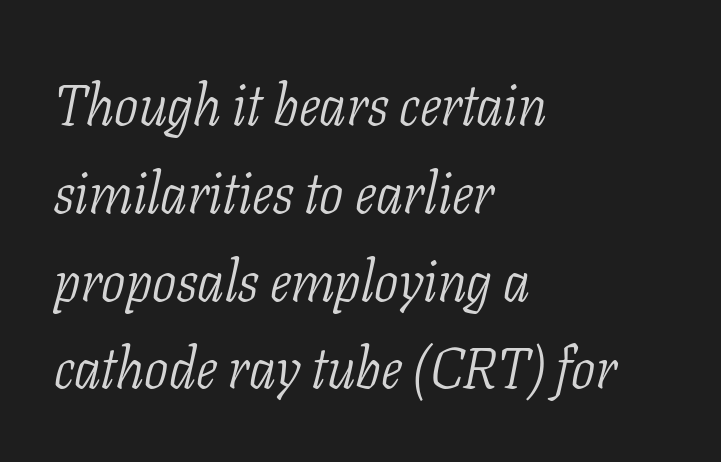
The font's italic variant was chosen for this text. Stems here are at most as thick as an everyday book face. Has an underline been added? It has not. You could not count columns in this text — the font is proportionally spaced. The font family rendered here belongs to the serif group.
